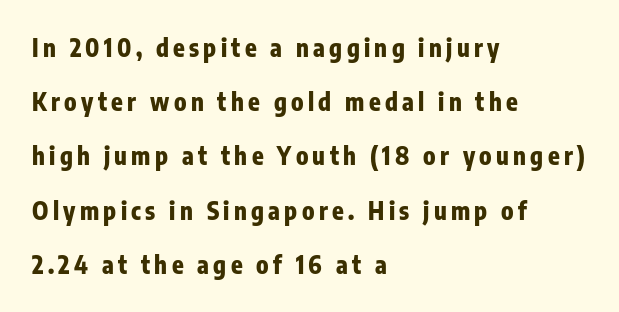
Q: Is the text bold? A: Yes.
Q: Is the text italic (slanted)? A: No, it is upright.
Q: Is the text underlined? A: No.
Q: How is the paragraph aligned? A: Left-aligned.
Q: Is the spacing between lines tight, normal or loose? A: Loose.
